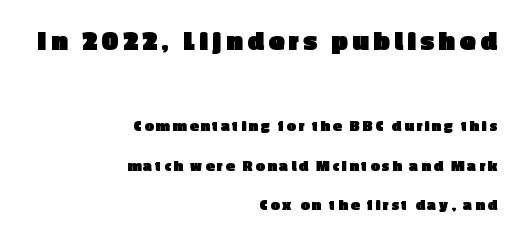
Q: Is the text bold? A: Yes.
Q: Is the text italic (slanted)? A: No, it is upright.
Q: Is the typeface a serif or a sans-serif typeface? A: Sans-serif.
Q: Is the text underlined? A: No.
Q: How is the paragraph aligned? A: Right-aligned.
Q: Is the spacing between lines tight, normal or loose? A: Loose.
Q: Which block of text is set in a larger size, the first (top) or the second (bottom)? A: The first (top) one.
Q: Width (condensed, normal, or wide)? A: Normal.
Q: x-height? A: Medium.
Q: Monospaced? A: No.
